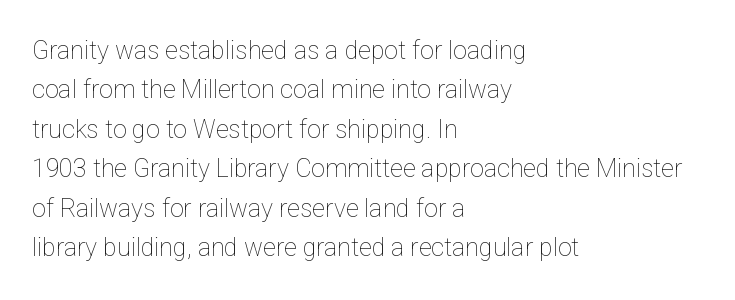
This block has exactly the height ordinary leading produces. Heft: none added — not bold. The face used here is rendered with its standard letterfit. Horizontally, the lines are justified to the leading edge only.
